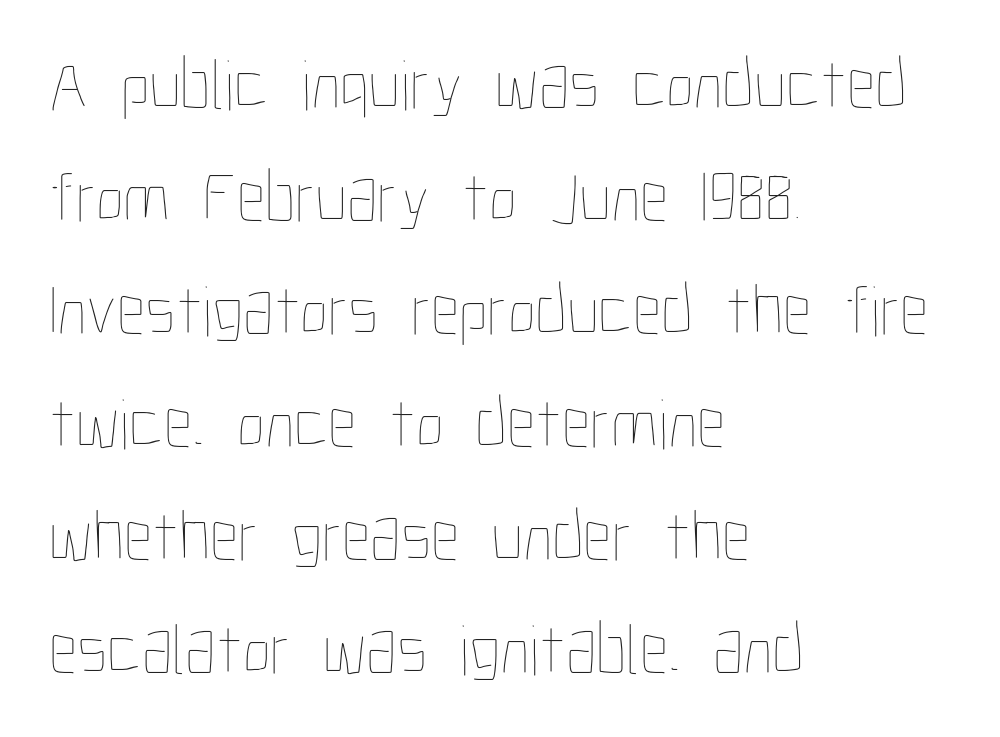
The paragraph shown leans on its left margin. Glyph-to-glyph distance matches everyday printed text. The typography opts for an upright posture over an oblique one. Is this a fixed-width face? No — the glyphs have proportional, varying widths. Counters stay open thanks to moderate or lighter strokes. The foot of each line stays bare and open.
